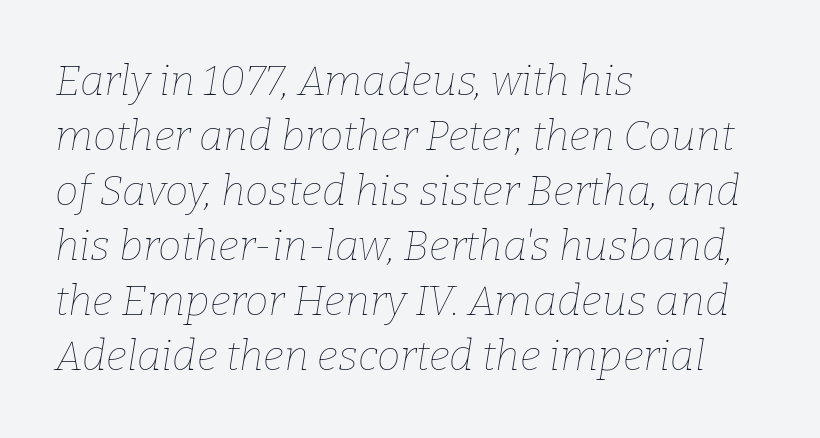
{"italic": "yes", "lean": "right", "slant_degrees": 9, "bold": "no", "weight": "thin", "width": "normal", "stroke_contrast": "low", "x_height": "medium", "monospaced": "no", "underline": "no", "align": "left", "line_spacing": "normal", "line_spacing_ratio": 1.31, "letter_spacing": "normal", "letter_spacing_em": 0.0, "glyph_px": 42}
